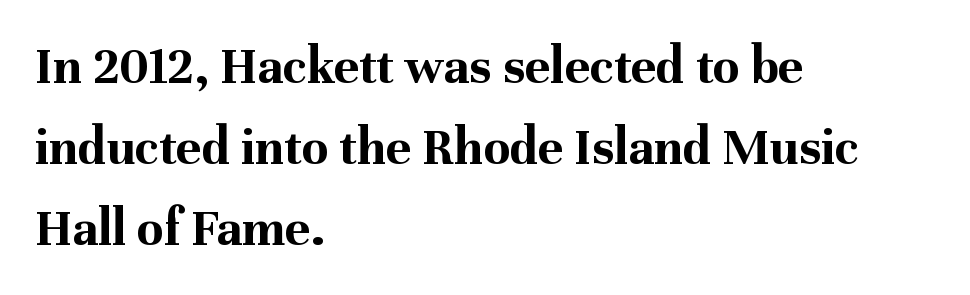
The image shows 54 px bold serif type, upright; set left-aligned, normal line spacing (1.5x), normal letter spacing, not underlined; medium stroke contrast and a medium x-height.
